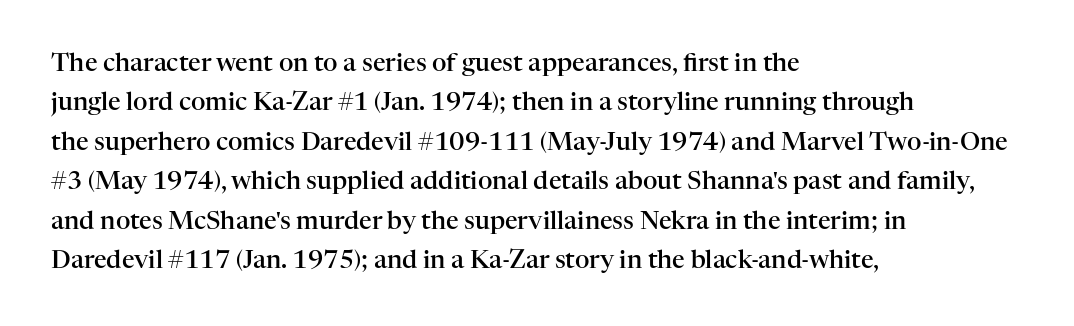
Underlining? Definitely not there. This sample uses plain, unmodified letter spacing. Is there any slant? The stems are plumb. A classic flush-left, rag-right setting is used for this passage.
